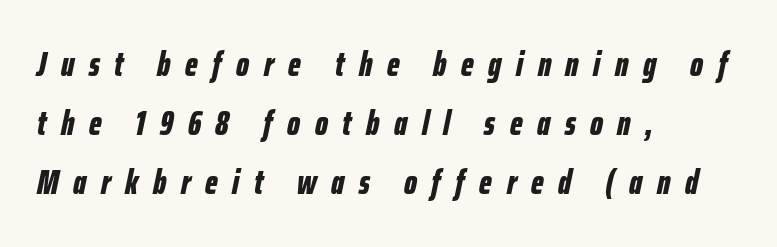
Q: Is the text bold? A: Yes.
Q: Is the text italic (slanted)? A: Yes, it leans right by about 12 degrees.
Q: Is the text underlined? A: No.
Q: How is the paragraph aligned? A: Left-aligned.
Q: Is the spacing between letters normal or unusually wide? A: Unusually wide.
Q: Width (condensed, normal, or wide)? A: Condensed.
Q: Stroke contrast? A: Low.
Q: x-height? A: Medium.
Q: Monospaced? A: No.
